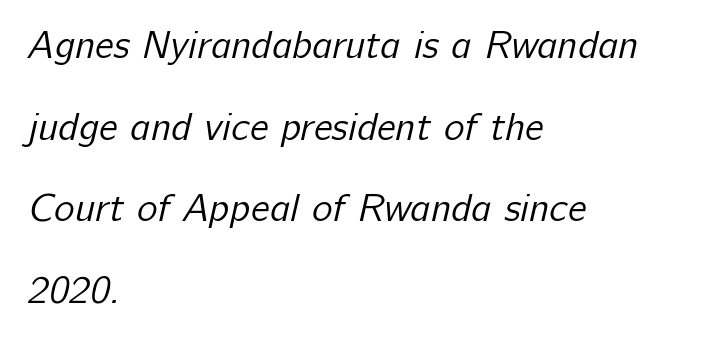
Q: Is the text bold? A: No.
Q: Is the typeface a serif or a sans-serif typeface? A: Sans-serif.
Q: Is the text underlined? A: No.
Q: How is the paragraph aligned? A: Left-aligned.
Q: Is the spacing between letters normal or unusually wide? A: Normal.
Q: Is the spacing between lines tight, normal or loose? A: Loose.
Q: Width (condensed, normal, or wide)? A: Normal.
Q: Stroke contrast? A: Low.
Q: x-height? A: Medium.
Q: Monospaced? A: No.
